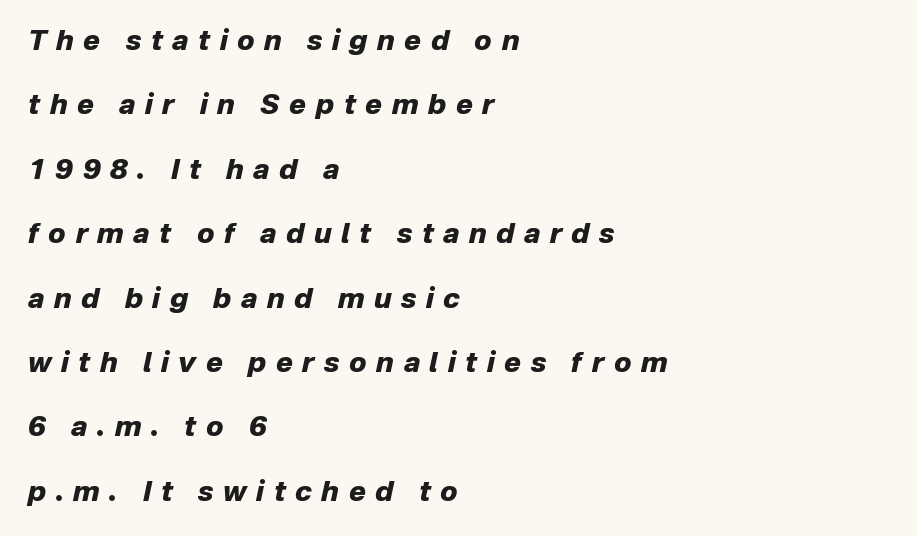
Clear beneath every line of the passage. The lettering tilts uniformly, giving the passage an italic look. The letterforms stand isolated, each surrounded by extra space. The rendering uses a bold face; every stroke is thick and dark. Airy leading. Spacing verdict: proportional, widths tailored to each character.
